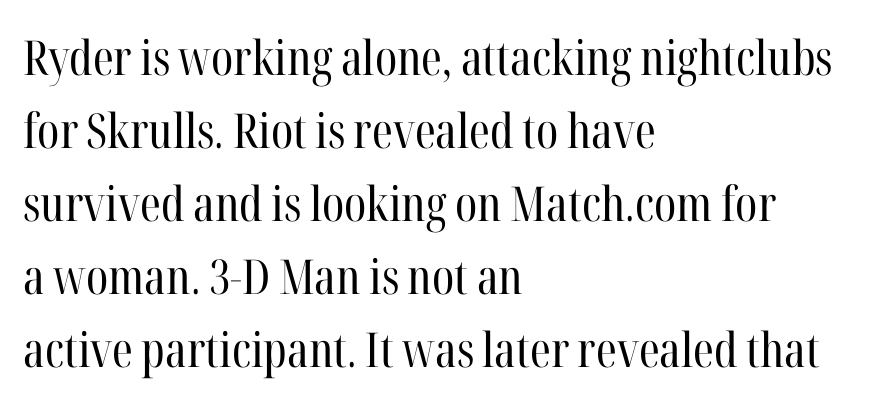
The image shows 48 px regular-weight, condensed serif type, upright; set left-aligned, normal line spacing (1.52x), normal letter spacing, not underlined; high stroke contrast and a medium x-height.
